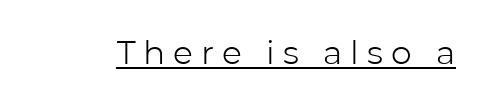
Character widths vary here, with narrow letters taking less room than wide ones. A typesetter would mark this as roman, not italic. Quick note: underline on. The gaps between neighbouring characters are conspicuously large. The face looks like a standard text weight, possibly lighter.
